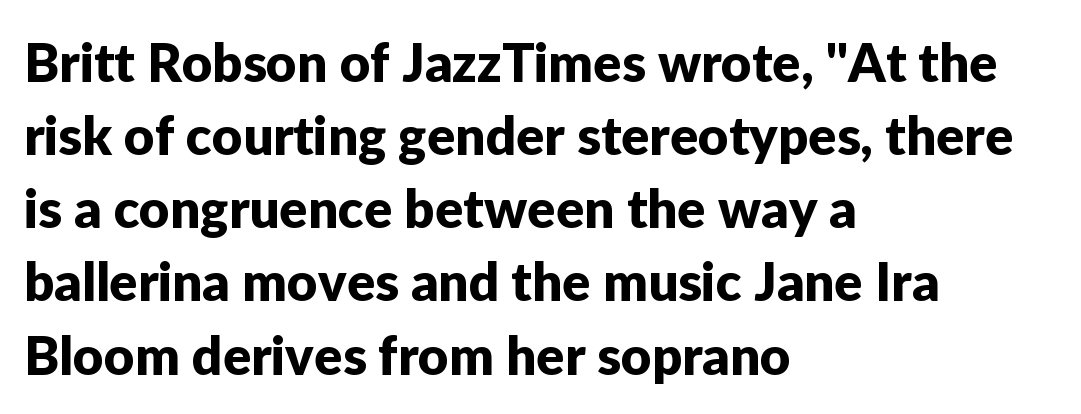
{"serif": "no", "italic": "no", "width": "normal", "stroke_contrast": "low", "x_height": "medium", "monospaced": "no", "underline": "no", "align": "left", "line_spacing": "normal", "line_spacing_ratio": 1.38, "letter_spacing": "normal", "letter_spacing_em": 0.0, "glyph_px": 53}
